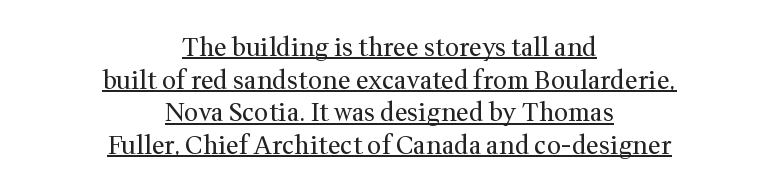
Notice how the stems are strictly vertical — no italics here. Heaviness? Minimal to ordinary, like unemphasized prose. The passage shown is underscored from start to finish. This sample keeps an unexceptional amount of space between lines.
